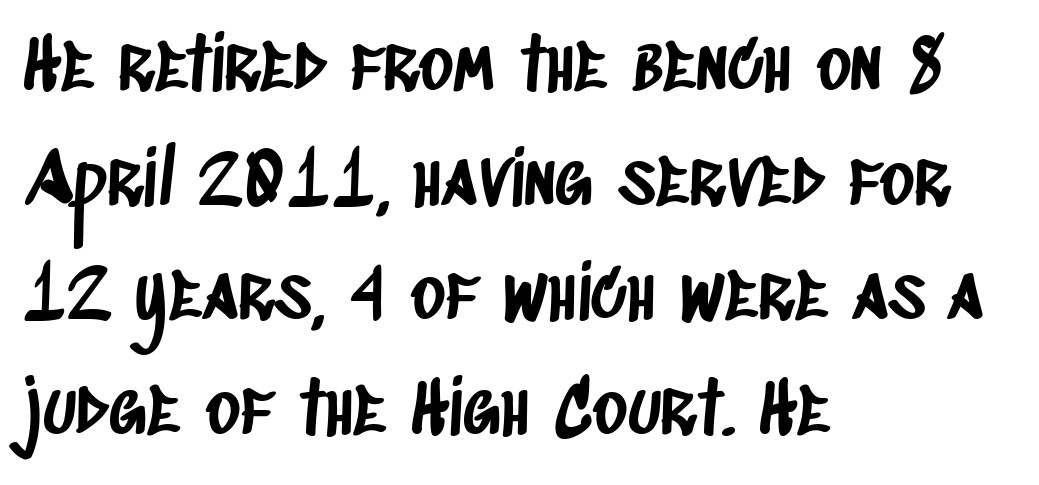
The image shows 74 px condensed sans-serif type; set left-aligned, normal line spacing (1.55x), normal letter spacing, not underlined; low stroke contrast and a large x-height.
